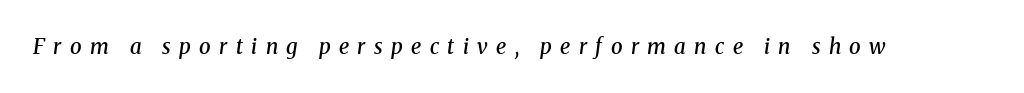
The image shows 21 px text type, italic (leaning right); set unusually wide letter spacing (+0.4 em), not underlined.
